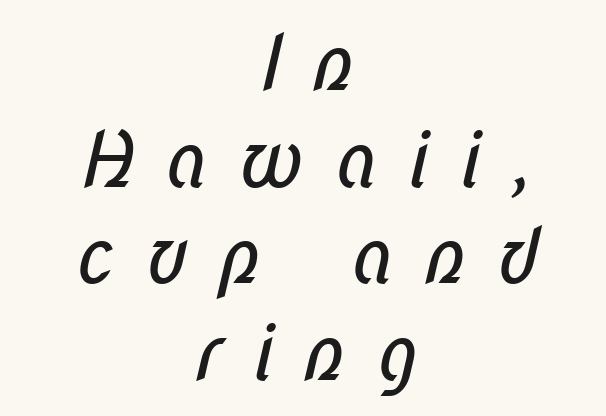
The image shows 76 px regular-weight, condensed sans-serif type; set centered, normal line spacing (1.27x), unusually wide letter spacing (+0.39 em), not underlined; low stroke contrast and a medium x-height.
